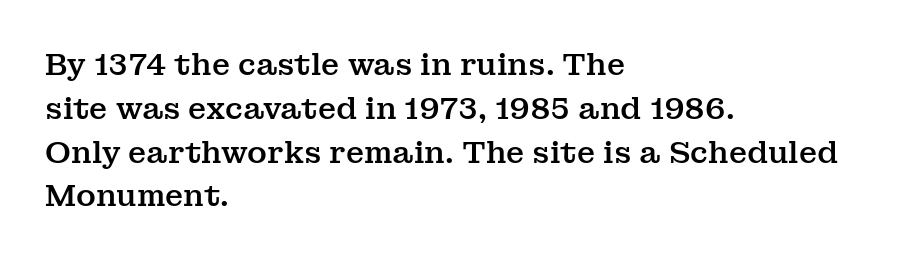
The image shows 30 px serif type, upright; set left-aligned, normal line spacing (1.46x), normal letter spacing, not underlined; medium stroke contrast and a medium x-height.
